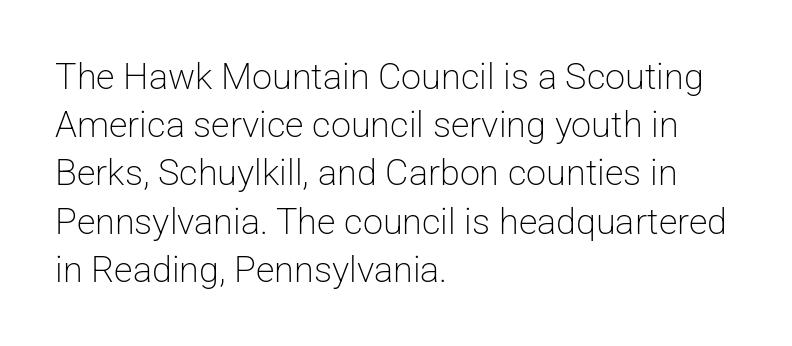
Q: Is the text bold? A: No.
Q: Is the text italic (slanted)? A: No, it is upright.
Q: Is the typeface a serif or a sans-serif typeface? A: Sans-serif.
Q: Is the text underlined? A: No.
Q: How is the paragraph aligned? A: Left-aligned.
Q: Is the spacing between letters normal or unusually wide? A: Normal.
Q: Is the spacing between lines tight, normal or loose? A: Normal.
Q: Width (condensed, normal, or wide)? A: Normal.
Q: Stroke contrast? A: Low.
Q: x-height? A: Medium.
Q: Monospaced? A: No.
